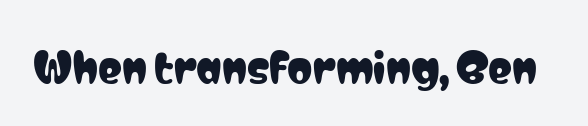
{"serif": "no", "italic": "no", "width": "condensed", "stroke_contrast": "low", "x_height": "medium", "monospaced": "no", "underline": "no", "letter_spacing": "normal", "letter_spacing_em": 0.0, "glyph_px": 40}
